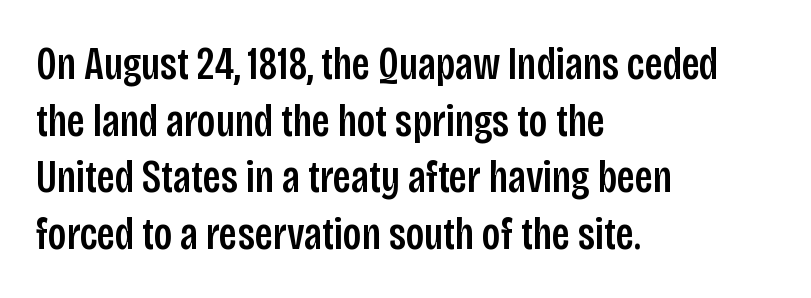
Q: Is the text italic (slanted)? A: No, it is upright.
Q: Is the typeface a serif or a sans-serif typeface? A: Sans-serif.
Q: Is the text underlined? A: No.
Q: How is the paragraph aligned? A: Left-aligned.
Q: Is the spacing between letters normal or unusually wide? A: Normal.
Q: Width (condensed, normal, or wide)? A: Condensed.
Q: Stroke contrast? A: Low.
Q: x-height? A: Large.
Q: Monospaced? A: No.
